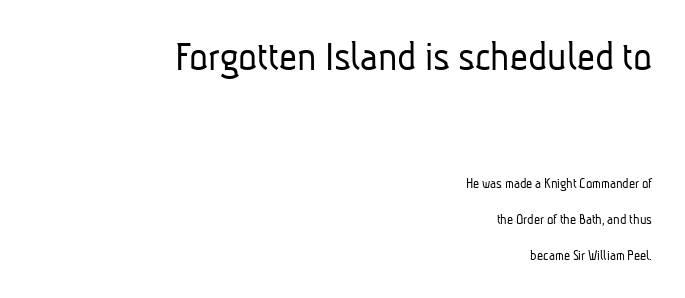
{"serif": "no", "bold": "no", "weight": "light", "width": "condensed", "stroke_contrast": "low", "x_height": "medium", "monospaced": "no", "underline": "no", "align": "right", "line_spacing": "loose", "line_spacing_ratio": 2.42, "letter_spacing": "normal", "letter_spacing_em": 0.0, "larger_block": "first", "size_ratio": 2.93, "glyph_px": 44}
